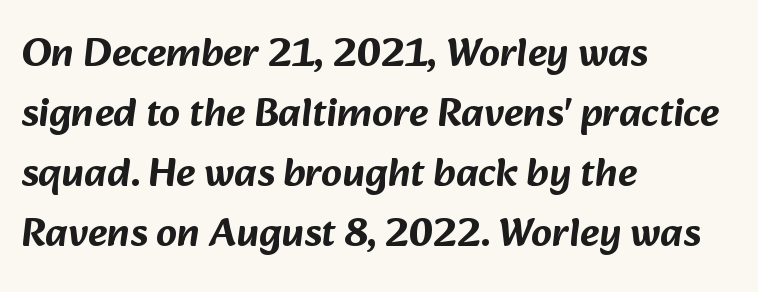
Q: Is the typeface a serif or a sans-serif typeface? A: Sans-serif.
Q: Is the text underlined? A: No.
Q: How is the paragraph aligned? A: Left-aligned.
Q: Is the spacing between letters normal or unusually wide? A: Normal.
Q: Is the spacing between lines tight, normal or loose? A: Normal.
Q: Width (condensed, normal, or wide)? A: Normal.
Q: Stroke contrast? A: Low.
Q: x-height? A: Medium.
Q: Monospaced? A: No.
